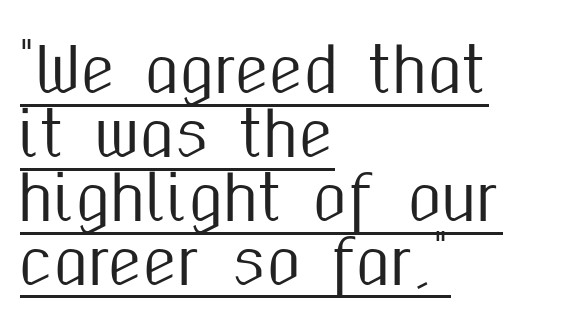
The image shows 62 px condensed sans-serif type, upright; set left-aligned, tight line spacing (1.03x), normal letter spacing, underlined; medium stroke contrast and a medium x-height.
